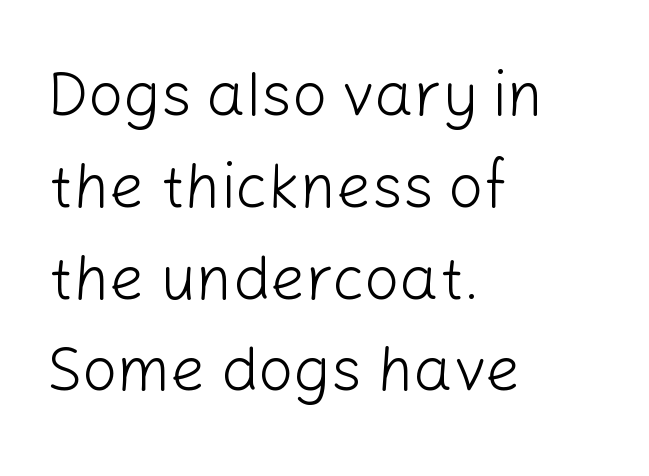
{"serif": "no", "italic": "no", "bold": "no", "weight": "light", "width": "normal", "stroke_contrast": "low", "x_height": "medium", "monospaced": "no", "underline": "no", "align": "left", "line_spacing": "normal", "line_spacing_ratio": 1.48, "letter_spacing": "normal", "letter_spacing_em": 0.0, "glyph_px": 62}
